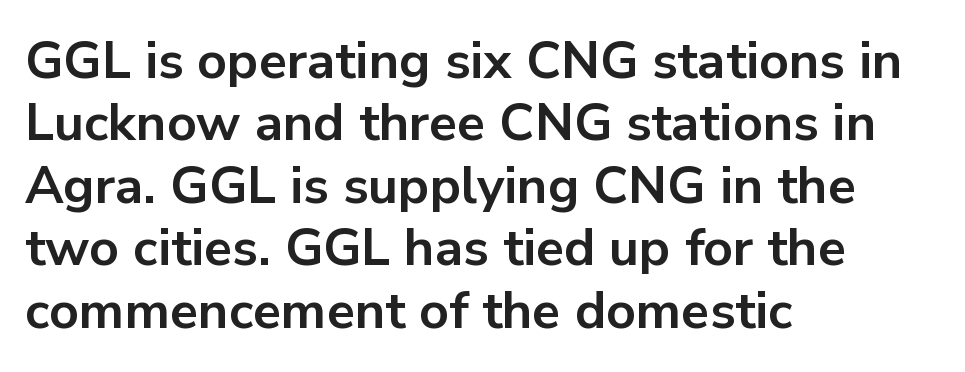
The image shows 52 px bold sans-serif type, upright; set left-aligned, line spacing 1.2x, normal letter spacing, not underlined; low stroke contrast and a medium x-height.
